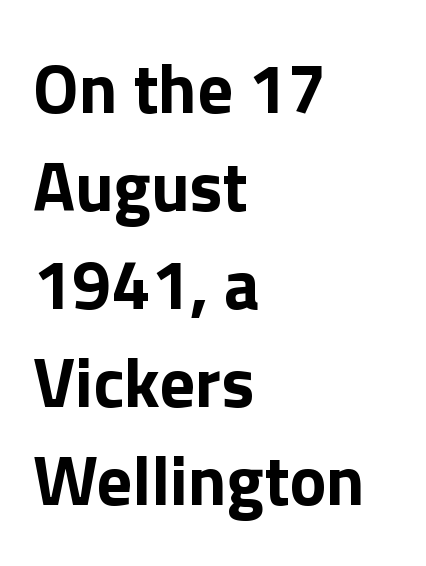
Q: Is the text bold? A: Yes.
Q: Is the text italic (slanted)? A: No, it is upright.
Q: Is the typeface a serif or a sans-serif typeface? A: Sans-serif.
Q: Is the text underlined? A: No.
Q: How is the paragraph aligned? A: Left-aligned.
Q: Is the spacing between letters normal or unusually wide? A: Normal.
Q: Is the spacing between lines tight, normal or loose? A: Normal.
Q: Width (condensed, normal, or wide)? A: Normal.
Q: Stroke contrast? A: Low.
Q: x-height? A: Medium.
Q: Monospaced? A: No.
